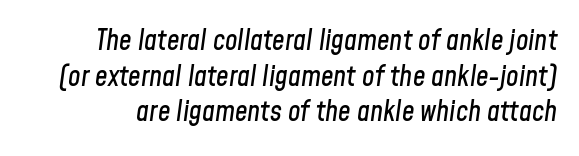
The image shows 28 px condensed type, italic (leaning right); set normal line spacing (1.27x), normal letter spacing, not underlined; low stroke contrast and a medium x-height.
